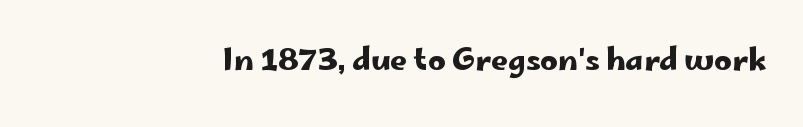
Q: Is the text italic (slanted)? A: No, it is upright.
Q: Is the typeface a serif or a sans-serif typeface? A: Sans-serif.
Q: Is the text underlined? A: No.
Q: How is the paragraph aligned? A: Right-aligned.
Q: Is the spacing between letters normal or unusually wide? A: Normal.
Q: Width (condensed, normal, or wide)? A: Wide.
Q: Stroke contrast? A: Low.
Q: x-height? A: Small.
Q: Monospaced? A: No.
